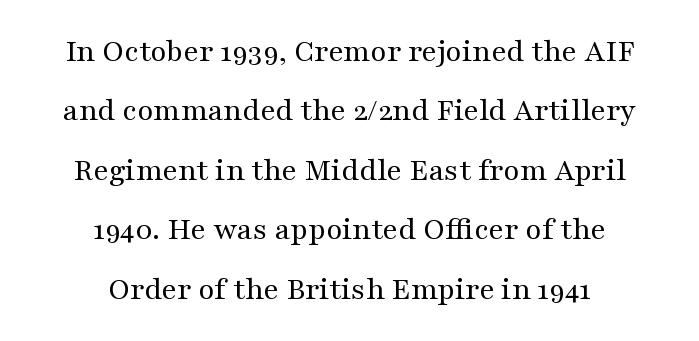
The image shows 33 px regular-weight, wide serif type, upright; set centered, line spacing 1.8x, normal letter spacing, not underlined; medium stroke contrast and a medium x-height.
